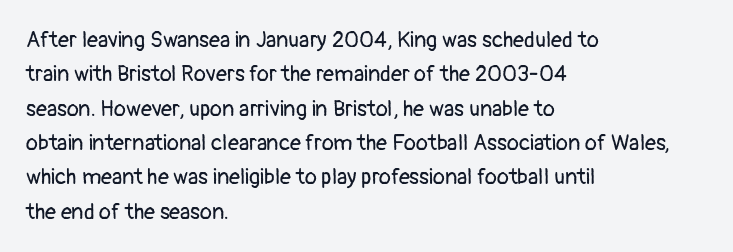
Q: Is the text bold? A: No.
Q: Is the text italic (slanted)? A: No, it is upright.
Q: Is the text underlined? A: No.
Q: How is the paragraph aligned? A: Left-aligned.
Q: Is the spacing between letters normal or unusually wide? A: Normal.
Q: Is the spacing between lines tight, normal or loose? A: Normal.
